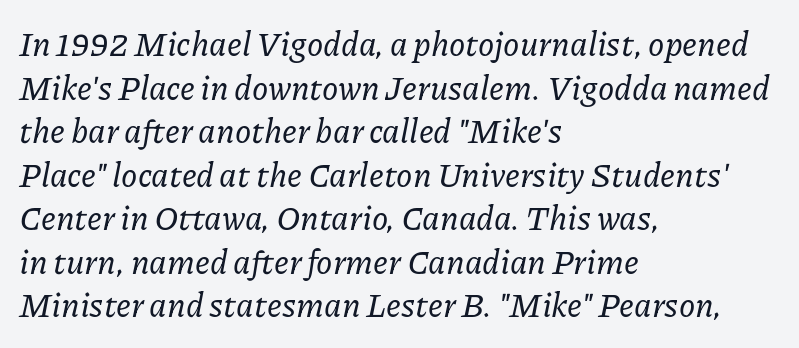
{"serif": "yes", "italic": "yes", "lean": "right", "slant_degrees": 11, "width": "normal", "stroke_contrast": "low", "x_height": "medium", "monospaced": "no", "underline": "no", "align": "left", "line_spacing": "normal", "line_spacing_ratio": 1.32, "letter_spacing": "normal", "letter_spacing_em": 0.0, "glyph_px": 33}
